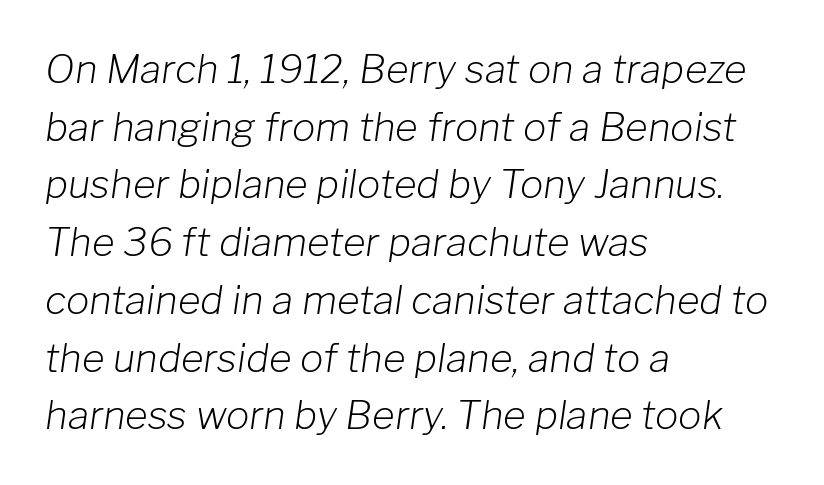
Q: Is the text bold? A: No.
Q: Is the text italic (slanted)? A: Yes, it leans right by about 8 degrees.
Q: Is the text underlined? A: No.
Q: How is the paragraph aligned? A: Left-aligned.
Q: Is the spacing between letters normal or unusually wide? A: Normal.
Q: Is the spacing between lines tight, normal or loose? A: Normal.
Q: Width (condensed, normal, or wide)? A: Normal.
Q: Stroke contrast? A: Low.
Q: x-height? A: Medium.
Q: Monospaced? A: No.
